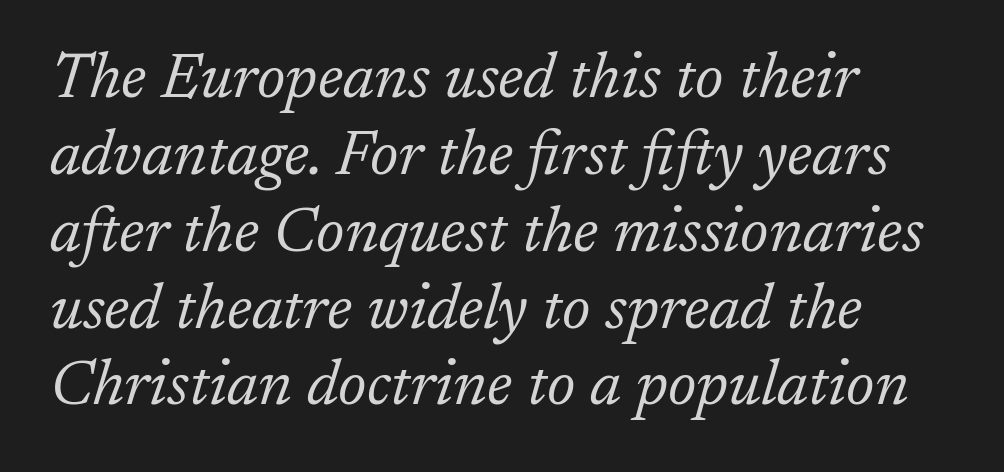
{"serif": "yes", "italic": "yes", "lean": "right", "slant_degrees": 17, "bold": "no", "weight": "light", "width": "normal", "stroke_contrast": "low", "x_height": "medium", "monospaced": "no", "underline": "no", "align": "left", "line_spacing_ratio": 1.22, "letter_spacing": "normal", "letter_spacing_em": 0.0, "glyph_px": 63}
